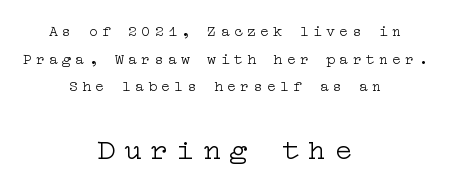
Both edges are ragged and mirror each other, which tells us the setting is centered. Glance below the letters and you will spot only blank space. Vertical strokes here are truly vertical. This sample uses a serif face. Display-style spreading of the glyphs; the letterfit is very open. Of the two passages, the one underneath uses the larger point size.
